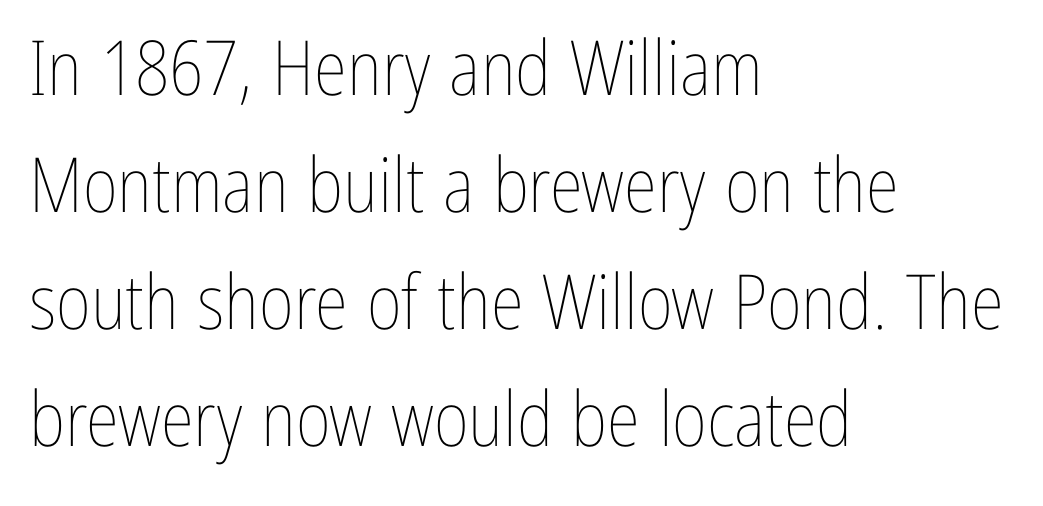
The image shows 76 px thin, condensed type, upright; set left-aligned, normal line spacing (1.54x), normal letter spacing, not underlined; low stroke contrast and a medium x-height.
